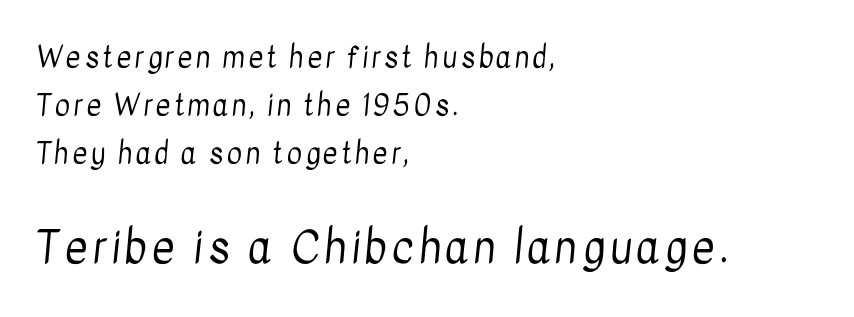
If you squint, the bottom block still reads clearly — it's the larger of the two. The font is comparable to plain body text, perhaps lighter. Do the characters align in a grid? No, the font is proportional. The lines sit at an ordinary, default distance from one another. Every row of glyphs begins at an identical x-position on the left.
